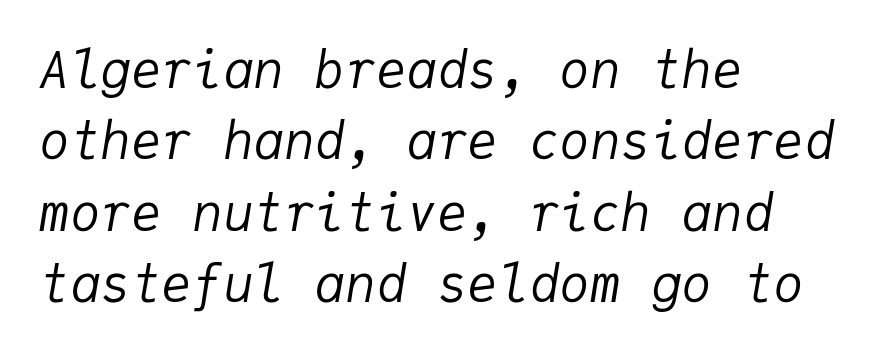
The image shows 51 px regular-weight type, italic (leaning right), monospaced; set left-aligned, normal line spacing (1.4x), normal letter spacing, not underlined; low stroke contrast and a medium x-height.
